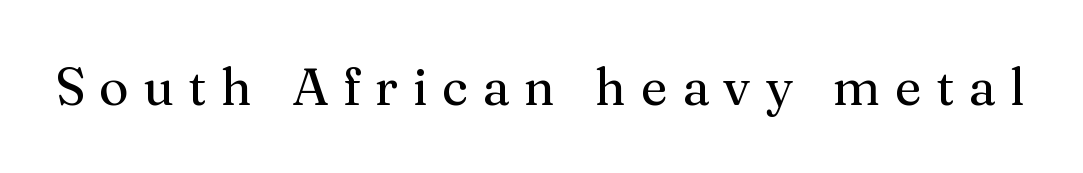
Q: Is the text italic (slanted)? A: No, it is upright.
Q: Is the typeface a serif or a sans-serif typeface? A: Serif.
Q: Is the text underlined? A: No.
Q: Is the spacing between letters normal or unusually wide? A: Unusually wide.
Q: Width (condensed, normal, or wide)? A: Normal.
Q: Stroke contrast? A: Medium.
Q: x-height? A: Medium.
Q: Monospaced? A: No.
